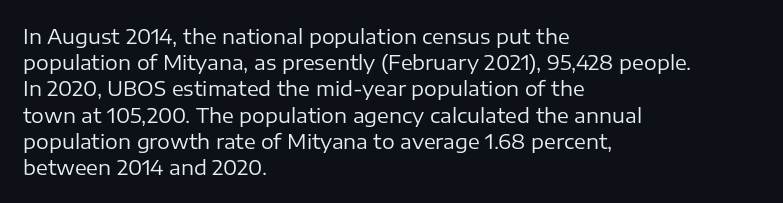
{"italic": "no", "bold": "no", "underline": "no", "align": "left", "line_spacing": "normal", "line_spacing_ratio": 1.31, "letter_spacing": "normal", "letter_spacing_em": 0.0, "glyph_px": 20}
